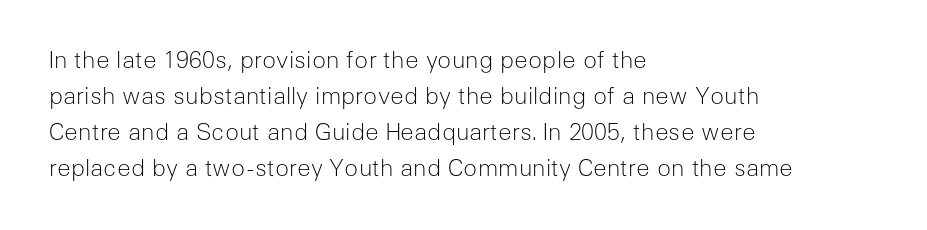
Q: Is the text bold? A: No.
Q: Is the text italic (slanted)? A: No, it is upright.
Q: Is the text underlined? A: No.
Q: How is the paragraph aligned? A: Left-aligned.
Q: Is the spacing between letters normal or unusually wide? A: Normal.
Q: Is the spacing between lines tight, normal or loose? A: Normal.
